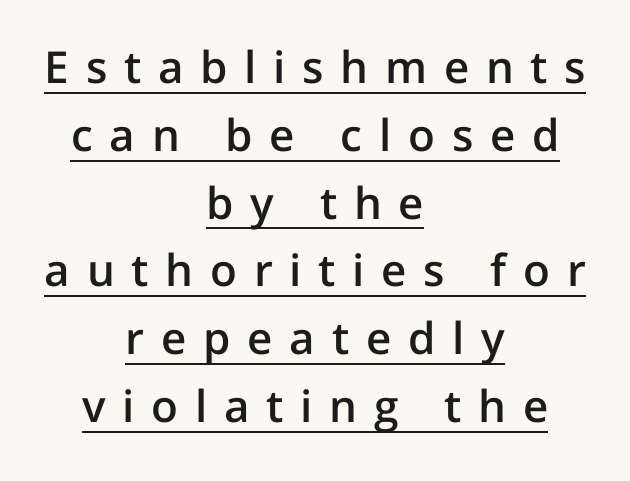
Q: Is the text bold? A: Semi-bold.
Q: Is the text italic (slanted)? A: No, it is upright.
Q: Is the typeface a serif or a sans-serif typeface? A: Sans-serif.
Q: Is the text underlined? A: Yes.
Q: How is the paragraph aligned? A: Centered.
Q: Is the spacing between letters normal or unusually wide? A: Unusually wide.
Q: Is the spacing between lines tight, normal or loose? A: Normal.
Q: Width (condensed, normal, or wide)? A: Normal.
Q: Stroke contrast? A: Low.
Q: x-height? A: Medium.
Q: Monospaced? A: No.
